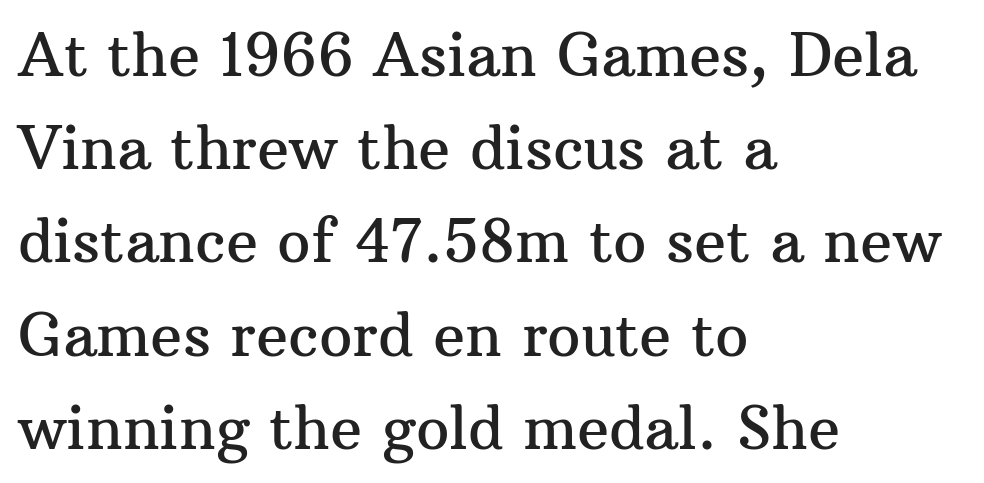
The image shows 59 px serif type, upright; set left-aligned, normal line spacing (1.58x), normal letter spacing, not underlined; medium stroke contrast and a medium x-height.
